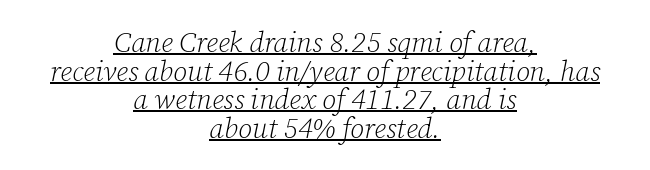
The image shows 28 px light serif type, italic (leaning right); set centered, tight line spacing (1.02x), normal letter spacing, underlined; low stroke contrast and a medium x-height.
